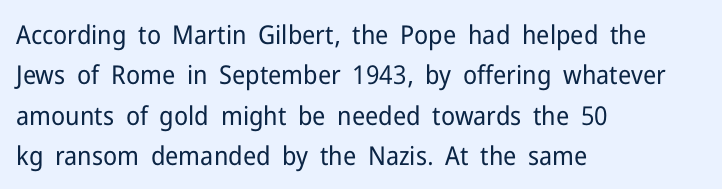
Check the space under the baseline: it is left empty. The type sits square on the baseline with zero lean. Line spacing here is normal. Casual observation: everything's shoved over to the left. Honestly, the letter spacing is just normal — you wouldn't notice it.
